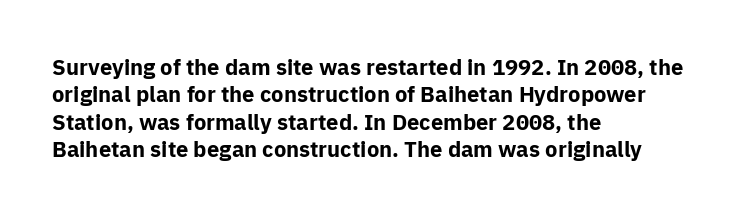
Chunky letters — that's bold for sure. Caption: standard tracking, unaltered. Descenders are the only things crossing below the line. Typeset ragged right — the left edge is the straight one. The letters stand upright; this is a roman face.
